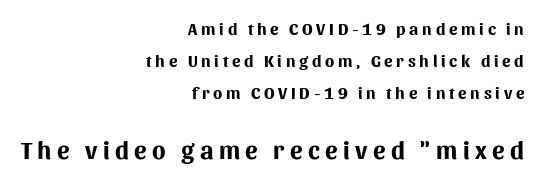
Type size steps up from the first block to the second. Underlining? Definitely not there. Tracking value appears strongly positive — letters spread wide. Every row of glyphs terminates at an identical x-position on the right. On the weight axis this lands at bold, roughly 700.
